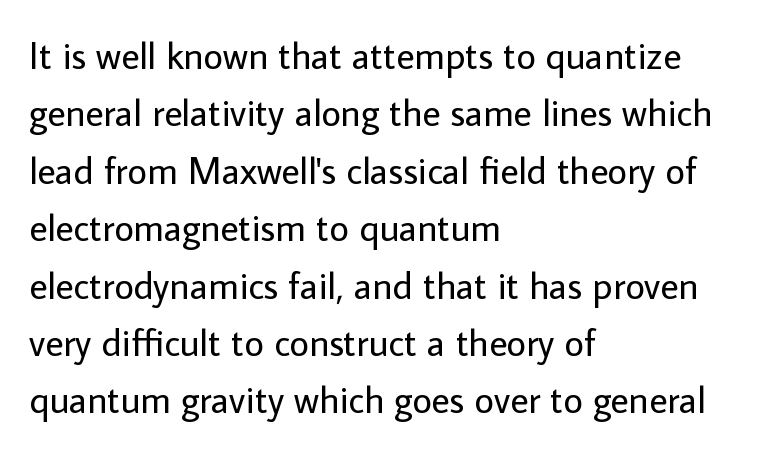
Any mark beneath the type? The region is blank. The face used here is a sans, in the tradition of grotesques and geometrics. These lines are rendered in a variable-pitch font. Line spacing here is normal. A classic flush-left, rag-right setting is used for this passage. These lines were composed using upright roman letters.
